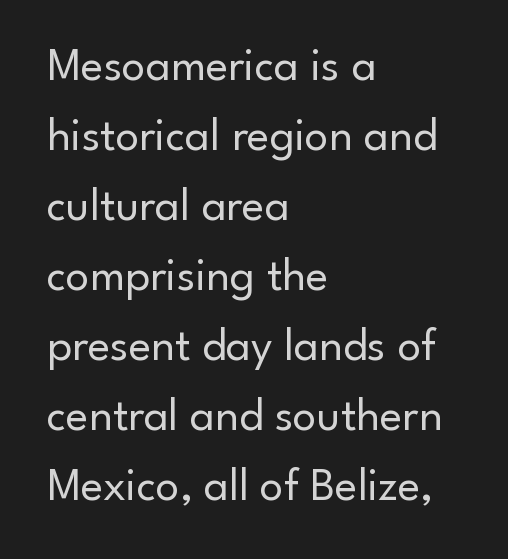
The image shows 47 px regular-weight sans-serif type, upright; set left-aligned, normal line spacing (1.49x), normal letter spacing, not underlined; low stroke contrast and a small x-height.
